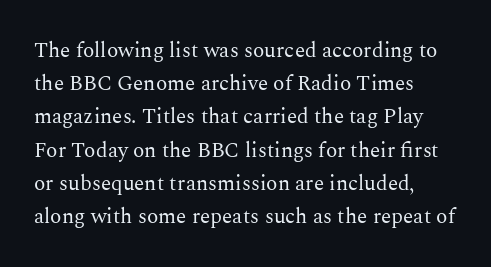
{"italic": "no", "bold": "no", "underline": "no", "align": "left", "line_spacing": "normal", "line_spacing_ratio": 1.58, "letter_spacing": "normal", "letter_spacing_em": 0.0, "glyph_px": 21}
